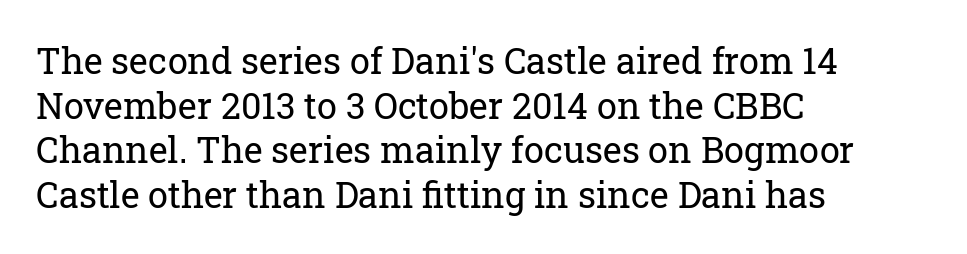
{"serif": "yes", "italic": "no", "bold": "no", "weight": "regular", "width": "normal", "stroke_contrast": "low", "x_height": "medium", "monospaced": "no", "underline": "no", "align": "left", "line_spacing_ratio": 1.24, "letter_spacing": "normal", "letter_spacing_em": 0.0, "glyph_px": 36}
